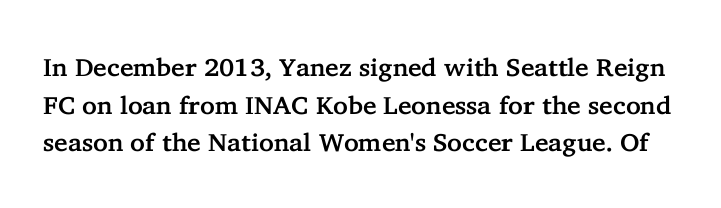
The image shows 25 px text type, upright; set normal line spacing (1.51x), normal letter spacing, not underlined.
